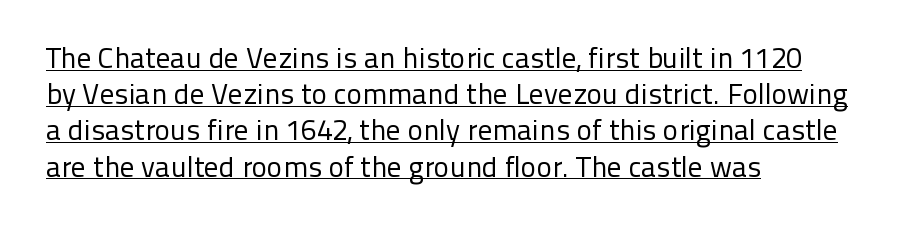
{"serif": "no", "italic": "no", "bold": "no", "weight": "regular", "width": "normal", "stroke_contrast": "low", "x_height": "medium", "monospaced": "no", "underline": "yes", "align": "left", "line_spacing": "normal", "line_spacing_ratio": 1.25, "letter_spacing": "normal", "letter_spacing_em": 0.0, "glyph_px": 29}
